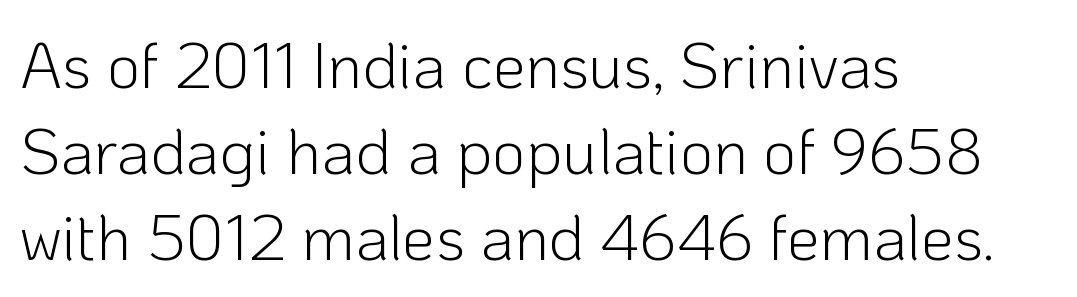
{"serif": "no", "italic": "no", "bold": "no", "weight": "light", "width": "normal", "stroke_contrast": "low", "x_height": "medium", "monospaced": "no", "underline": "no", "align": "left", "line_spacing": "normal", "line_spacing_ratio": 1.32, "letter_spacing": "normal", "letter_spacing_em": 0.0, "glyph_px": 65}
